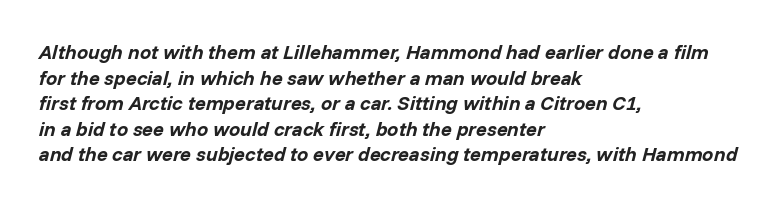
Q: Is the text bold? A: Yes.
Q: Is the text italic (slanted)? A: Yes, it leans right by about 14 degrees.
Q: Is the text underlined? A: No.
Q: How is the paragraph aligned? A: Left-aligned.
Q: Is the spacing between letters normal or unusually wide? A: Normal.
Q: Is the spacing between lines tight, normal or loose? A: Normal.
